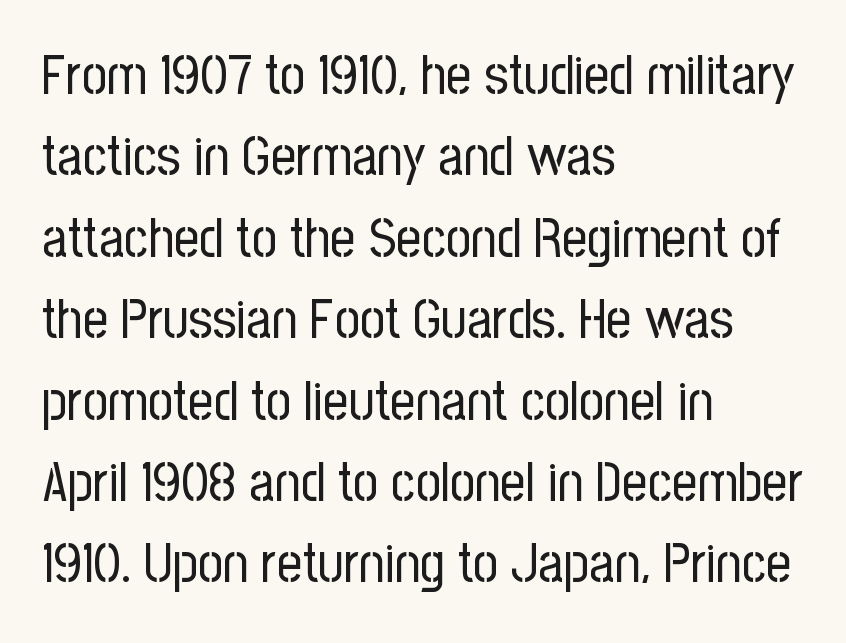
{"serif": "no", "italic": "no", "bold": "no", "weight": "regular", "width": "condensed", "stroke_contrast": "low", "x_height": "medium", "monospaced": "no", "underline": "no", "align": "left", "line_spacing": "normal", "line_spacing_ratio": 1.48, "letter_spacing": "normal", "letter_spacing_em": 0.0, "glyph_px": 55}
